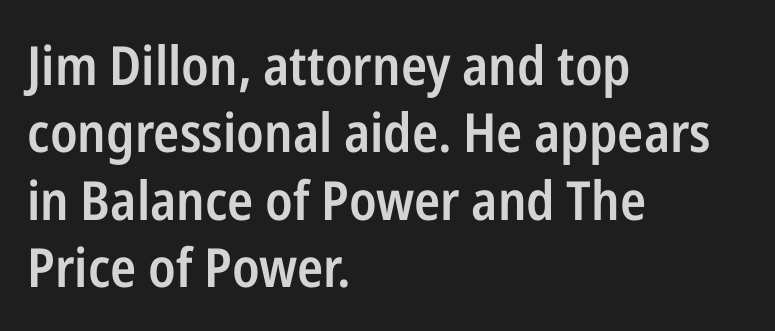
The image shows 54 px semibold, condensed sans-serif type, upright; set left-aligned, normal line spacing (1.25x), normal letter spacing, not underlined; low stroke contrast and a medium x-height.
